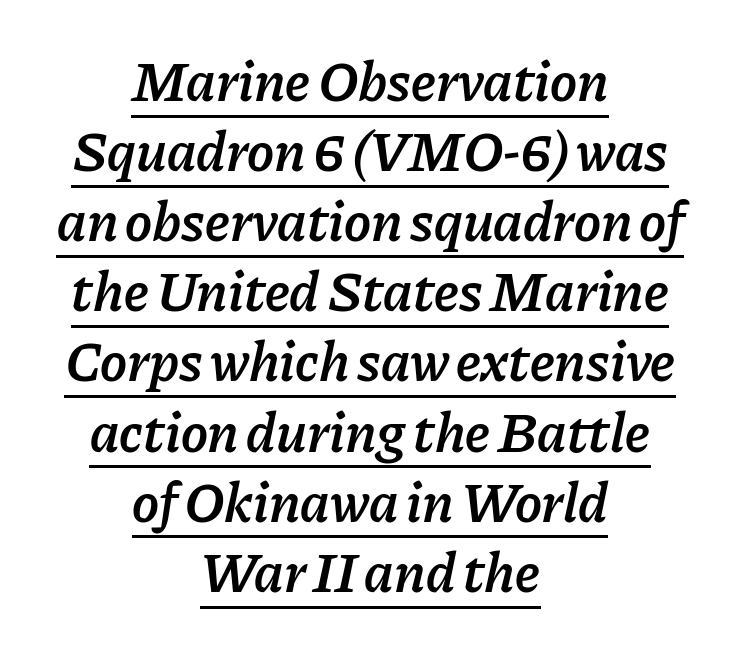
Q: Is the text bold? A: Semi-bold.
Q: Is the text italic (slanted)? A: Yes, it leans right by about 11 degrees.
Q: Is the text underlined? A: Yes.
Q: How is the paragraph aligned? A: Centered.
Q: Is the spacing between letters normal or unusually wide? A: Normal.
Q: Width (condensed, normal, or wide)? A: Normal.
Q: Stroke contrast? A: Low.
Q: x-height? A: Medium.
Q: Monospaced? A: No.
